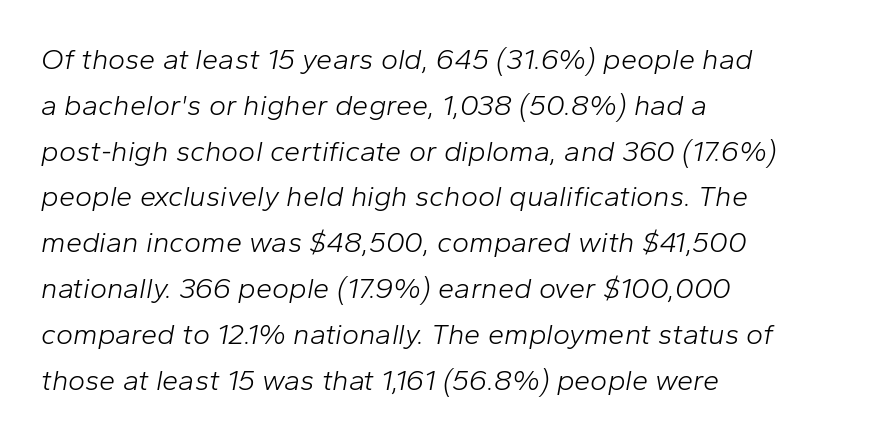
The image shows 29 px light type, italic (leaning right); set left-aligned, normal line spacing (1.58x), normal letter spacing, not underlined; low stroke contrast and a medium x-height.
